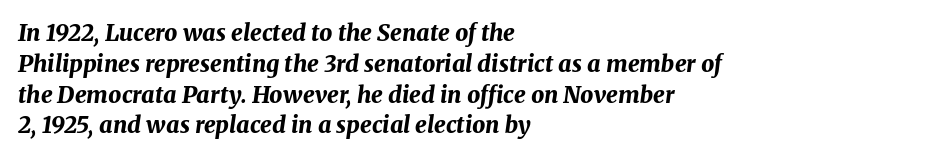
The image shows 23 px bold type, italic (leaning right); set left-aligned, normal line spacing (1.34x), normal letter spacing, not underlined.
